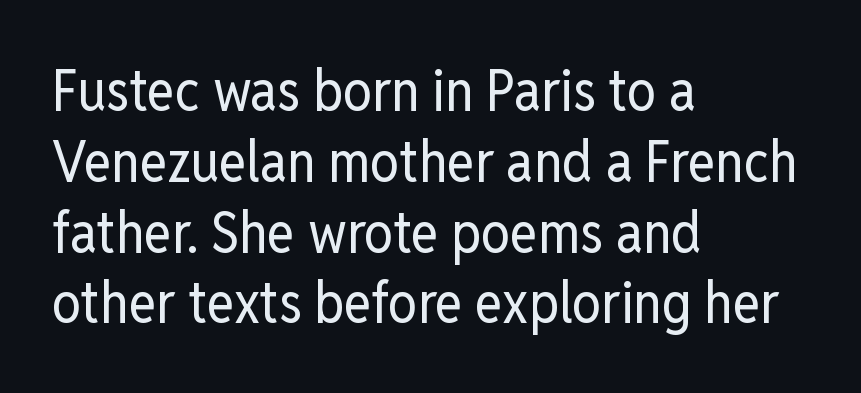
The image shows 58 px regular-weight, condensed sans-serif type, upright; set left-aligned, line spacing 1.22x, normal letter spacing, not underlined; low stroke contrast and a medium x-height.
